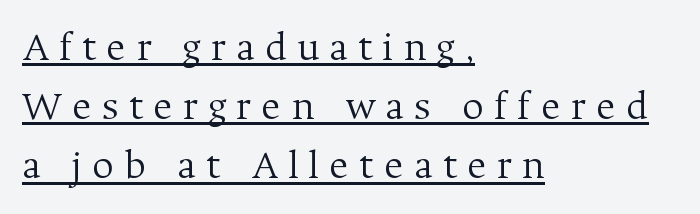
Q: Is the text bold? A: No.
Q: Is the text italic (slanted)? A: No, it is upright.
Q: Is the typeface a serif or a sans-serif typeface? A: Serif.
Q: Is the text underlined? A: Yes.
Q: How is the paragraph aligned? A: Left-aligned.
Q: Is the spacing between letters normal or unusually wide? A: Unusually wide.
Q: Is the spacing between lines tight, normal or loose? A: Normal.
Q: Width (condensed, normal, or wide)? A: Normal.
Q: Stroke contrast? A: Medium.
Q: x-height? A: Medium.
Q: Monospaced? A: No.
